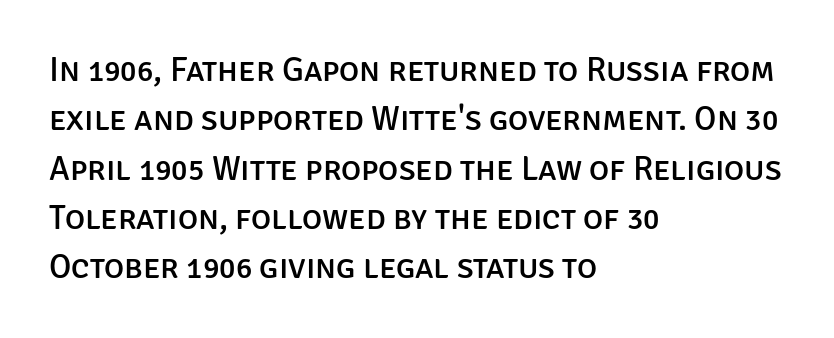
{"serif": "no", "italic": "no", "width": "normal", "stroke_contrast": "low", "x_height": "large", "monospaced": "no", "underline": "no", "align": "left", "line_spacing": "normal", "line_spacing_ratio": 1.45, "letter_spacing": "normal", "letter_spacing_em": 0.0, "glyph_px": 34}
